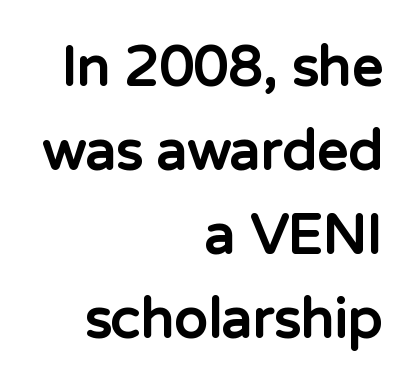
{"serif": "no", "italic": "no", "bold": "yes", "weight": "bold", "width": "normal", "stroke_contrast": "low", "x_height": "medium", "monospaced": "no", "underline": "no", "align": "right", "line_spacing": "normal", "line_spacing_ratio": 1.53, "letter_spacing": "normal", "letter_spacing_em": 0.0, "glyph_px": 55}
